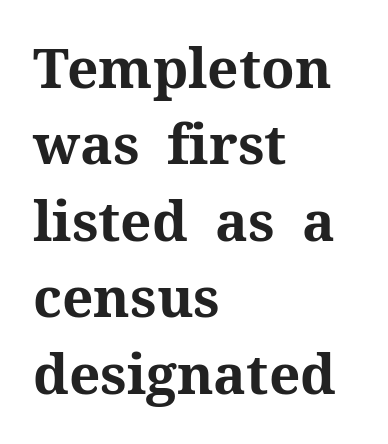
Q: Is the text bold? A: Yes.
Q: Is the text italic (slanted)? A: No, it is upright.
Q: Is the typeface a serif or a sans-serif typeface? A: Serif.
Q: Is the text underlined? A: No.
Q: How is the paragraph aligned? A: Left-aligned.
Q: Is the spacing between letters normal or unusually wide? A: Normal.
Q: Is the spacing between lines tight, normal or loose? A: Normal.
Q: Width (condensed, normal, or wide)? A: Normal.
Q: Stroke contrast? A: Medium.
Q: x-height? A: Medium.
Q: Monospaced? A: No.
